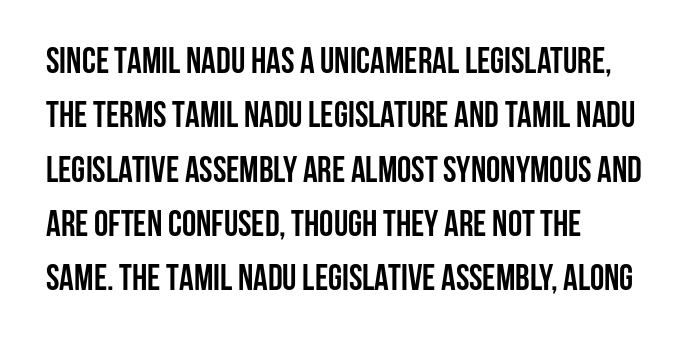
Q: Is the text bold? A: Yes.
Q: Is the text italic (slanted)? A: No, it is upright.
Q: Is the typeface a serif or a sans-serif typeface? A: Sans-serif.
Q: Is the text underlined? A: No.
Q: How is the paragraph aligned? A: Left-aligned.
Q: Is the spacing between letters normal or unusually wide? A: Normal.
Q: Is the spacing between lines tight, normal or loose? A: Normal.
Q: Width (condensed, normal, or wide)? A: Condensed.
Q: Stroke contrast? A: Low.
Q: x-height? A: Large.
Q: Monospaced? A: No.
